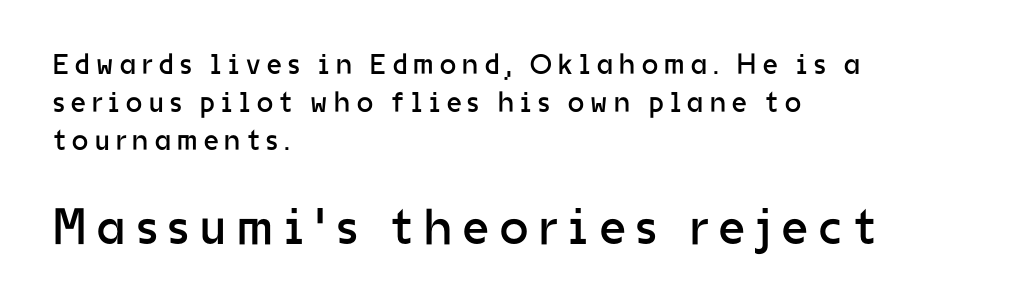
Q: Is the text bold? A: No.
Q: Is the text italic (slanted)? A: No, it is upright.
Q: Is the typeface a serif or a sans-serif typeface? A: Sans-serif.
Q: Is the text underlined? A: No.
Q: How is the paragraph aligned? A: Left-aligned.
Q: Is the spacing between letters normal or unusually wide? A: Unusually wide.
Q: Is the spacing between lines tight, normal or loose? A: Normal.
Q: Which block of text is set in a larger size, the first (top) or the second (bottom)? A: The second (bottom) one.
Q: Width (condensed, normal, or wide)? A: Normal.
Q: Stroke contrast? A: Low.
Q: x-height? A: Medium.
Q: Monospaced? A: No.
